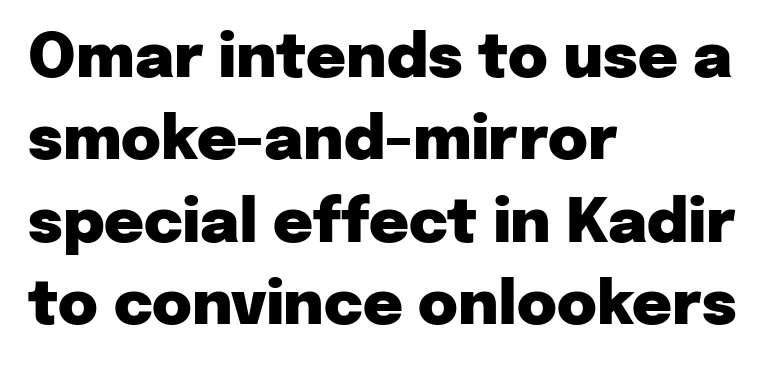
Interline gaps are of average width in this sample. Character widths vary here, with narrow letters taking less room than wide ones. Observe the absence of serifs on each vertical stroke in this sample. Emphasis by weight is at full strength: bold. The paragraph has a hard left edge and a soft right edge.
